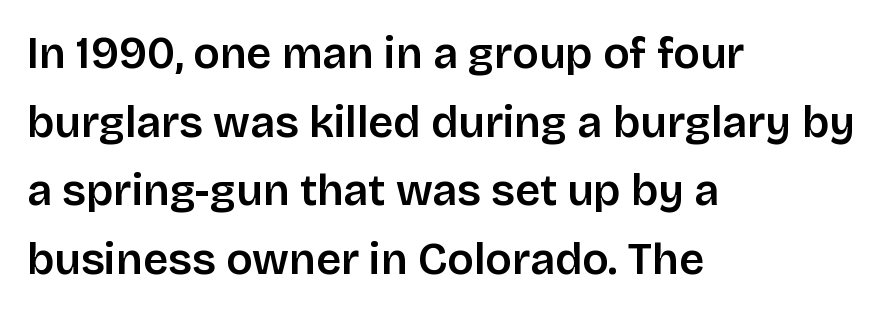
The space directly below the letters is spotless. A student would call this left alignment; a typographer would say flush left, rag right. Posture: vertical. One glance says typical: line gaps are just what's usual. The letters advance in unequal steps, a hallmark of proportional type.
